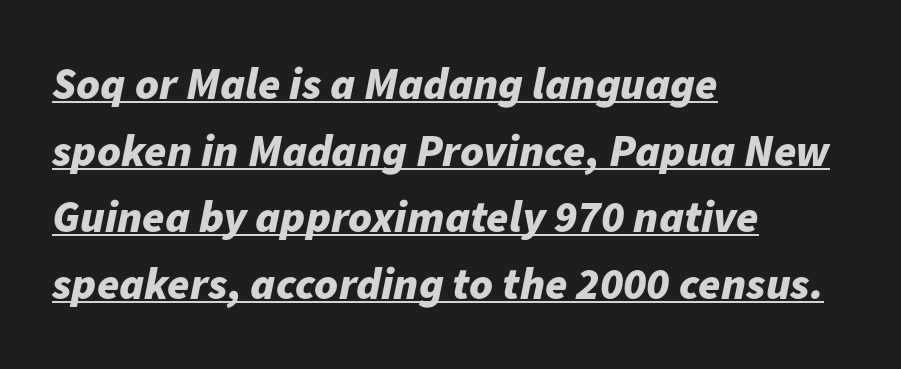
How heavy is the stroke? Heavy — this is a bold. The rows are spaced the way most documents space them. Is this a fixed-width face? No — the glyphs have proportional, varying widths. Horizontally, the lines are justified to the leading edge only. Rendered with sloped, italic letterforms.
